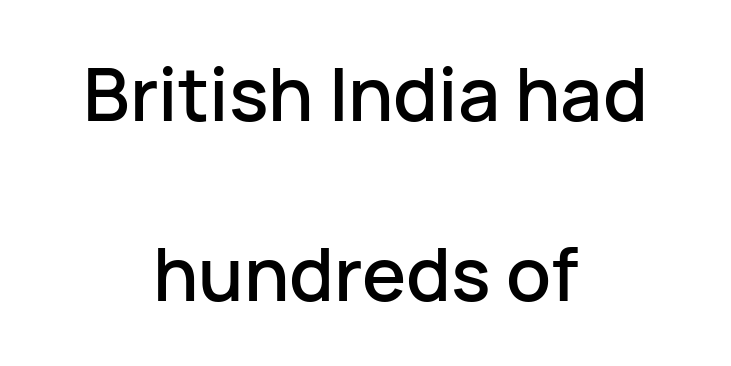
Each letter keeps its own natural width here, so spacing adapts to shape. This sample uses plain, unmodified letter spacing. The passage is arranged like a title page — every line centered. Examine the stroke ends and you'll find no serifs.
